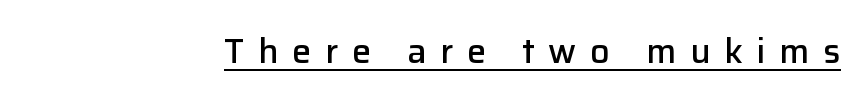
Q: Is the text bold? A: Semi-bold.
Q: Is the text italic (slanted)? A: No, it is upright.
Q: Is the typeface a serif or a sans-serif typeface? A: Sans-serif.
Q: Is the text underlined? A: Yes.
Q: Is the spacing between letters normal or unusually wide? A: Unusually wide.
Q: Width (condensed, normal, or wide)? A: Normal.
Q: Stroke contrast? A: Low.
Q: x-height? A: Medium.
Q: Monospaced? A: No.
